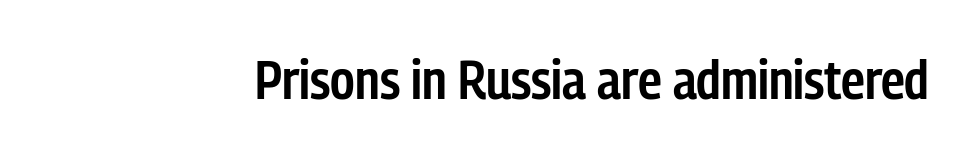
{"serif": "no", "italic": "no", "bold": "semi", "weight": "semibold", "width": "condensed", "stroke_contrast": "low", "x_height": "medium", "monospaced": "no", "underline": "no", "letter_spacing": "normal", "letter_spacing_em": 0.0, "glyph_px": 54}
